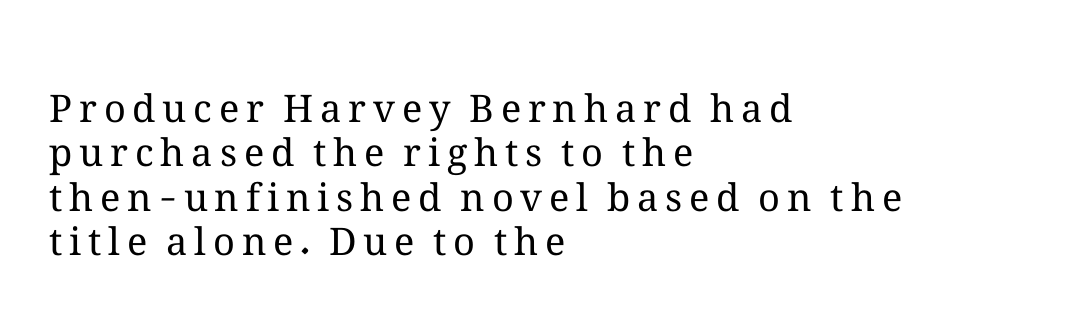
Q: Is the text bold? A: No.
Q: Is the text italic (slanted)? A: No, it is upright.
Q: Is the text underlined? A: No.
Q: How is the paragraph aligned? A: Left-aligned.
Q: Width (condensed, normal, or wide)? A: Normal.
Q: Stroke contrast? A: Medium.
Q: x-height? A: Medium.
Q: Monospaced? A: No.
